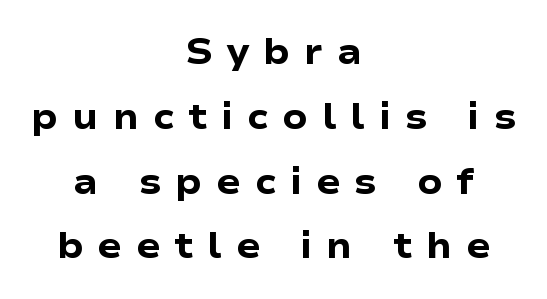
Q: Is the text bold? A: Yes.
Q: Is the text italic (slanted)? A: No, it is upright.
Q: Is the typeface a serif or a sans-serif typeface? A: Sans-serif.
Q: Is the text underlined? A: No.
Q: How is the paragraph aligned? A: Centered.
Q: Is the spacing between letters normal or unusually wide? A: Unusually wide.
Q: Width (condensed, normal, or wide)? A: Wide.
Q: Stroke contrast? A: Low.
Q: x-height? A: Medium.
Q: Monospaced? A: No.
